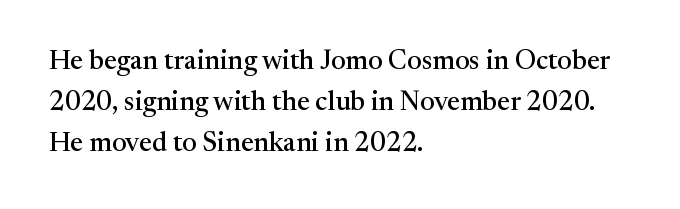
The image shows 27 px text type, upright; set left-aligned, normal line spacing (1.52x), normal letter spacing, not underlined.
